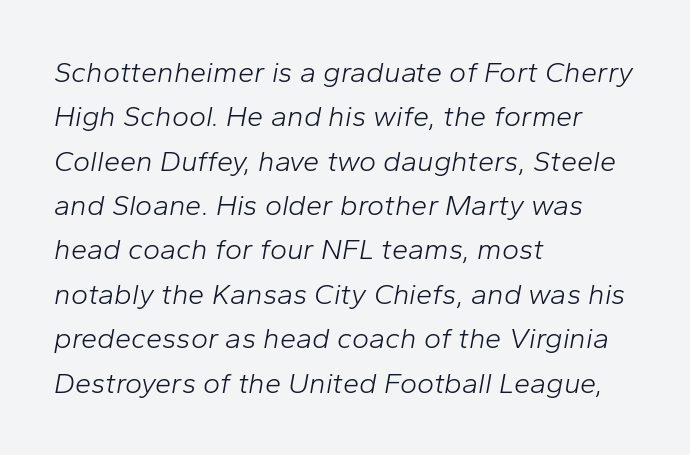
Nothing heavy about these letters — not bold at all. How are the letters spaced? Ordinarily, with no added tracking. Leftover space on each line is placed entirely after the last word. There's an unmistakable incline to the writing here.
